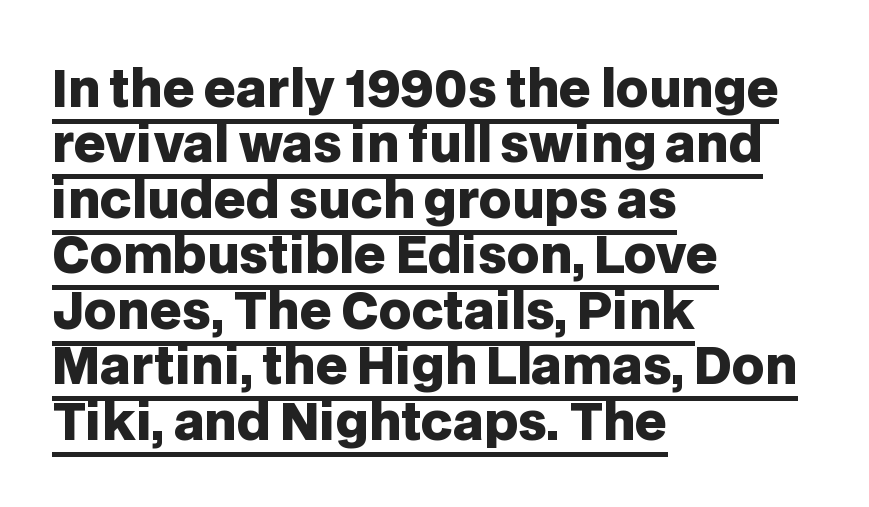
{"serif": "no", "italic": "no", "bold": "yes", "weight": "heavy", "width": "normal", "stroke_contrast": "low", "x_height": "large", "monospaced": "no", "underline": "yes", "align": "left", "line_spacing": "tight", "line_spacing_ratio": 1.11, "letter_spacing": "normal", "letter_spacing_em": 0.0, "glyph_px": 50}
